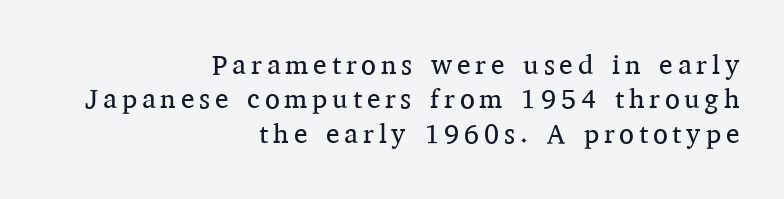
{"italic": "no", "bold": "no", "underline": "no", "align": "right", "line_spacing": "normal", "line_spacing_ratio": 1.27, "glyph_px": 27}
